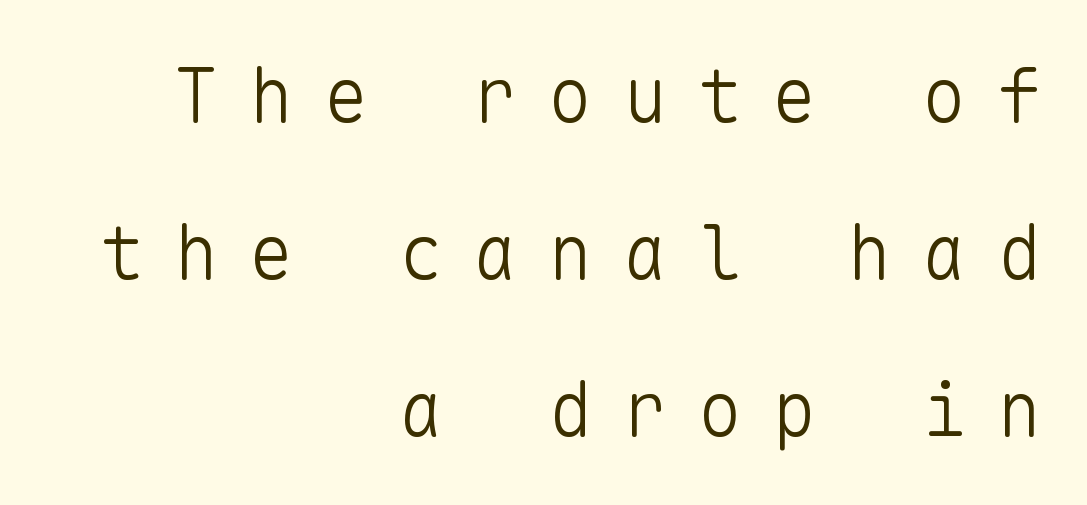
Whoever set this chose breathing room over compactness in the vertical rhythm. Stroke terminals: plain, sans-serif. Unbolded letterforms with no extra heft. The face used here is monospaced, like something from a code editor.
